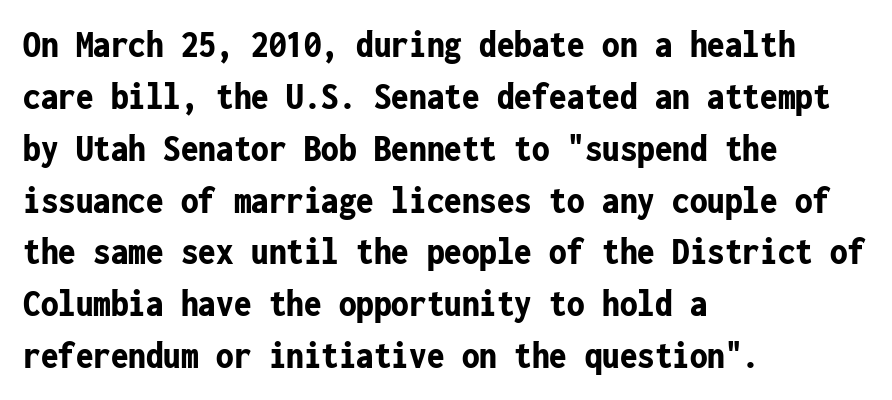
{"serif": "no", "italic": "no", "bold": "yes", "weight": "bold", "width": "condensed", "stroke_contrast": "low", "x_height": "medium", "monospaced": "yes", "underline": "no", "align": "left", "line_spacing": "normal", "line_spacing_ratio": 1.33, "letter_spacing": "normal", "letter_spacing_em": 0.0, "glyph_px": 39}
